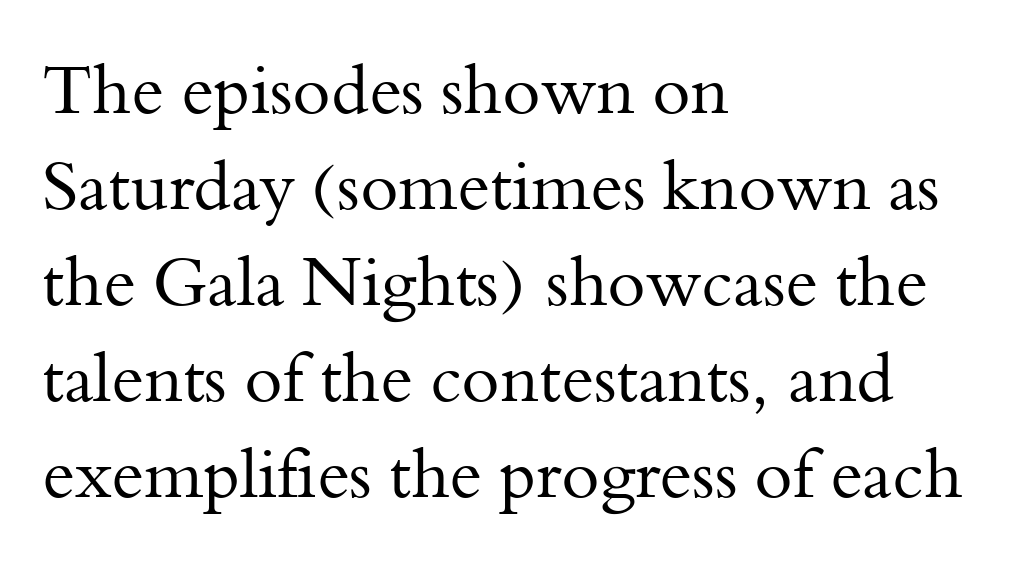
The image shows 69 px regular-weight serif type, upright; set left-aligned, normal line spacing (1.39x), normal letter spacing, not underlined; medium stroke contrast and a small x-height.
